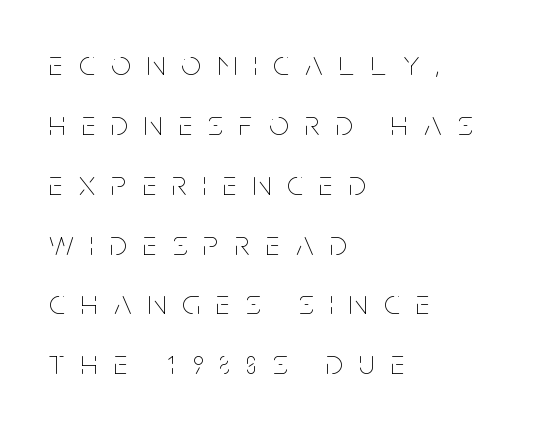
Q: Is the text bold? A: No.
Q: Is the text italic (slanted)? A: No, it is upright.
Q: Is the text underlined? A: No.
Q: How is the paragraph aligned? A: Left-aligned.
Q: Is the spacing between letters normal or unusually wide? A: Unusually wide.
Q: Width (condensed, normal, or wide)? A: Condensed.
Q: Stroke contrast? A: Low.
Q: x-height? A: Large.
Q: Monospaced? A: No.
